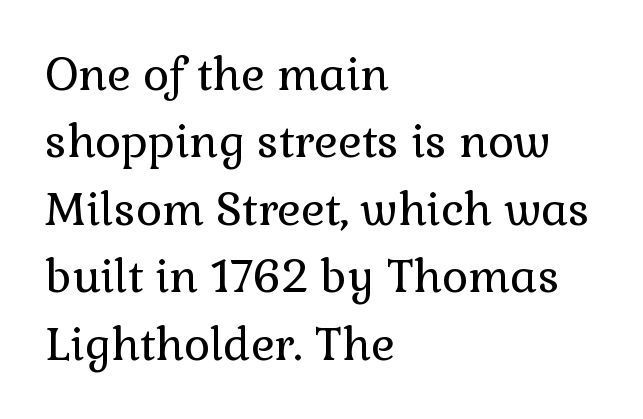
{"serif": "yes", "italic": "no", "bold": "no", "weight": "regular", "width": "normal", "x_height": "medium", "monospaced": "no", "underline": "no", "align": "left", "line_spacing": "normal", "line_spacing_ratio": 1.5, "letter_spacing": "normal", "letter_spacing_em": 0.0, "glyph_px": 45}
